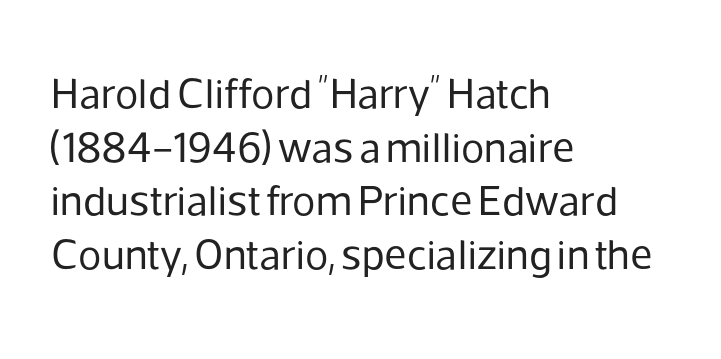
Q: Is the text bold? A: No.
Q: Is the text italic (slanted)? A: No, it is upright.
Q: Is the typeface a serif or a sans-serif typeface? A: Sans-serif.
Q: Is the text underlined? A: No.
Q: How is the paragraph aligned? A: Left-aligned.
Q: Is the spacing between letters normal or unusually wide? A: Normal.
Q: Is the spacing between lines tight, normal or loose? A: Normal.
Q: Width (condensed, normal, or wide)? A: Normal.
Q: Stroke contrast? A: Low.
Q: x-height? A: Medium.
Q: Monospaced? A: No.
